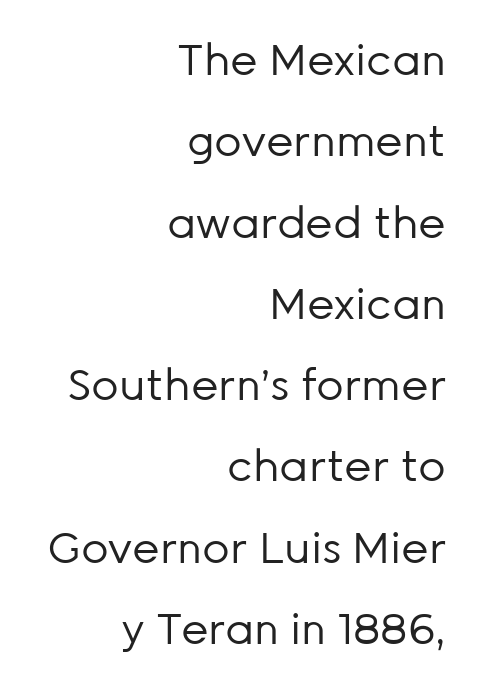
The image shows 43 px regular-weight sans-serif type, upright; set right-aligned, line spacing 1.89x, normal letter spacing, not underlined; low stroke contrast and a medium x-height.
